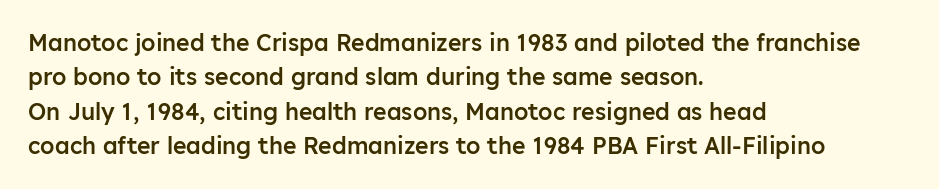
The sample has been set in demibold, a notch under bold. Students, observe: this is what conventionally led text looks like. All the whitespace from short lines collects on the right. Descenders are the only things crossing below the line.
